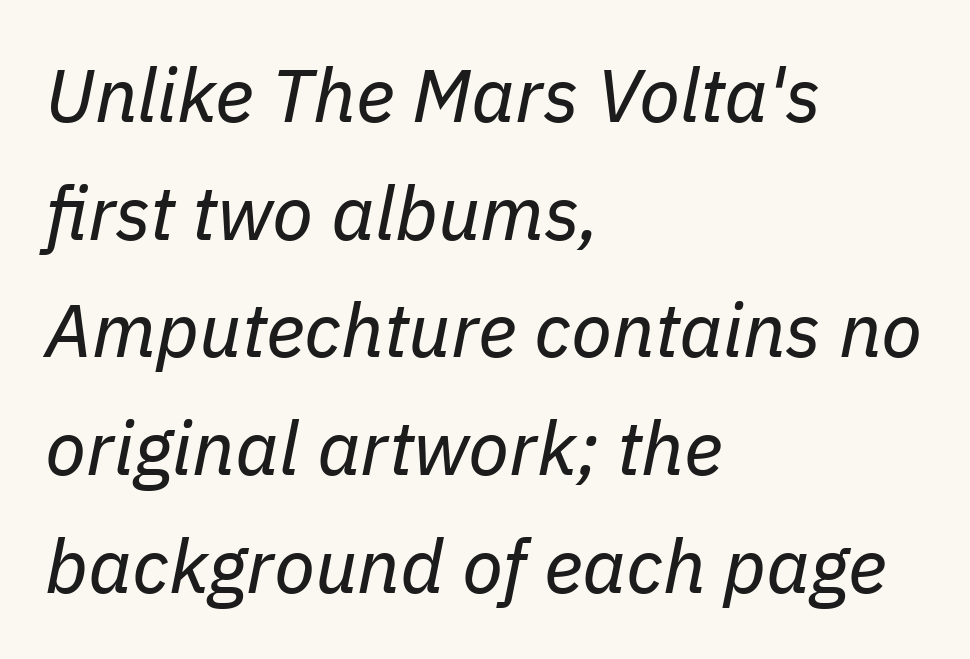
The image shows 75 px regular-weight type, italic (leaning right); set left-aligned, normal line spacing (1.57x), normal letter spacing, not underlined; low stroke contrast and a medium x-height.
